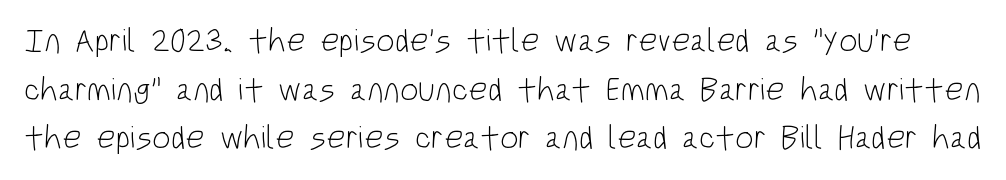
{"serif": "no", "italic": "no", "bold": "no", "weight": "light", "width": "condensed", "stroke_contrast": "low", "x_height": "large", "monospaced": "no", "underline": "no", "line_spacing": "normal", "line_spacing_ratio": 1.47, "letter_spacing": "normal", "letter_spacing_em": 0.0, "glyph_px": 33}
